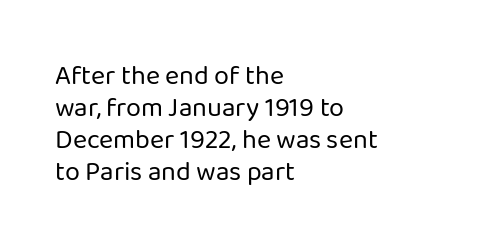
The image shows 27 px text type, upright; set left-aligned, line spacing 1.19x, normal letter spacing, not underlined.
